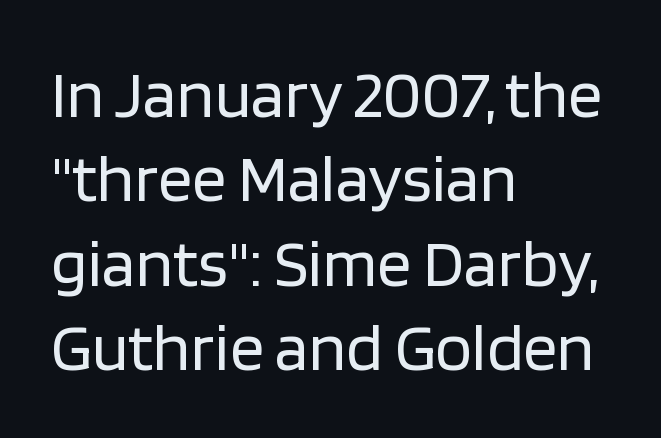
Q: Is the text bold? A: No.
Q: Is the text italic (slanted)? A: No, it is upright.
Q: Is the typeface a serif or a sans-serif typeface? A: Sans-serif.
Q: Is the text underlined? A: No.
Q: How is the paragraph aligned? A: Left-aligned.
Q: Is the spacing between letters normal or unusually wide? A: Normal.
Q: Width (condensed, normal, or wide)? A: Normal.
Q: Stroke contrast? A: Low.
Q: x-height? A: Large.
Q: Monospaced? A: No.
